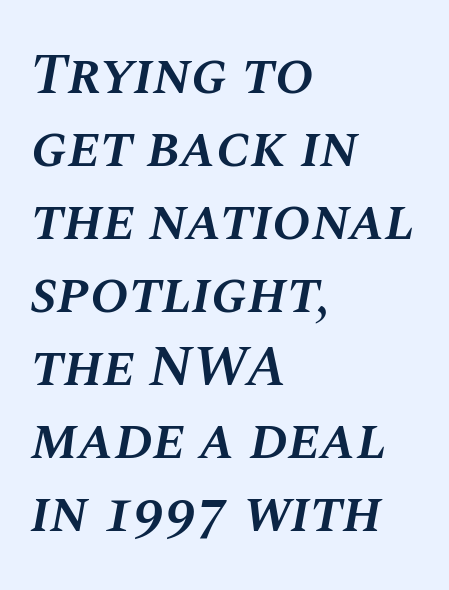
Q: Is the text bold? A: Semi-bold.
Q: Is the text italic (slanted)? A: Yes, it leans right by about 10 degrees.
Q: Is the text underlined? A: No.
Q: How is the paragraph aligned? A: Left-aligned.
Q: Is the spacing between letters normal or unusually wide? A: Normal.
Q: Is the spacing between lines tight, normal or loose? A: Normal.
Q: Width (condensed, normal, or wide)? A: Normal.
Q: Stroke contrast? A: Medium.
Q: x-height? A: Large.
Q: Monospaced? A: No.
